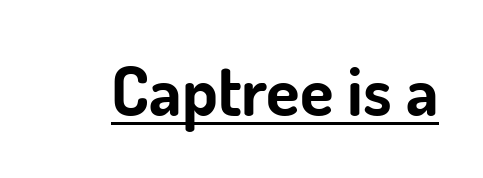
Q: Is the text bold? A: Yes.
Q: Is the text italic (slanted)? A: No, it is upright.
Q: Is the typeface a serif or a sans-serif typeface? A: Sans-serif.
Q: Is the text underlined? A: Yes.
Q: Is the spacing between letters normal or unusually wide? A: Normal.
Q: Width (condensed, normal, or wide)? A: Normal.
Q: Stroke contrast? A: Low.
Q: x-height? A: Small.
Q: Monospaced? A: No.
